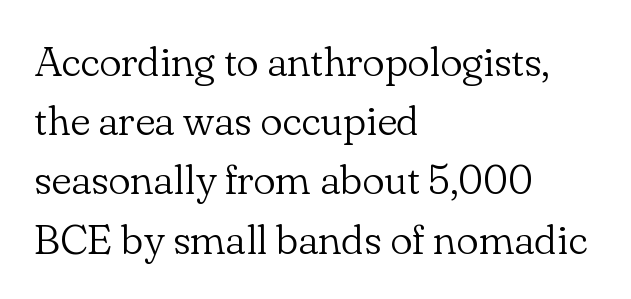
The image shows 42 px light serif type, upright; set left-aligned, normal line spacing (1.41x), normal letter spacing, not underlined; low stroke contrast and a small x-height.
